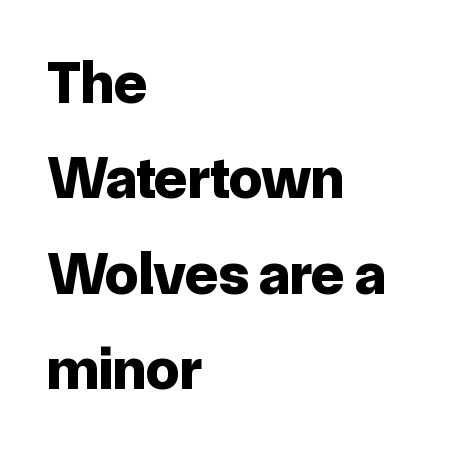
Standard letterfit; no display-style spreading of the glyphs. Proportional: the letters do not fall into vertical columns. If you drew a line through each stem, it would be perfectly vertical. The words here are not underlined.
